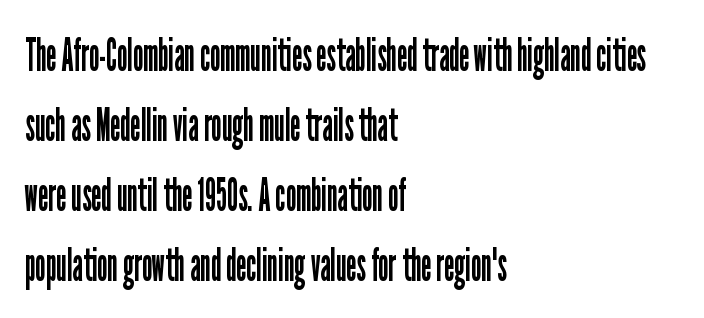
The strokes are not fattened; the text isn't bold. Do the characters align in a grid? No, the font is proportional. Each row of text sits above clean, open space. Caption: multi-line text, flush left, ragged right. This sample uses an upright cut, with every glyph sitting square on the baseline. Each new line begins a customary step beneath the previous one.
